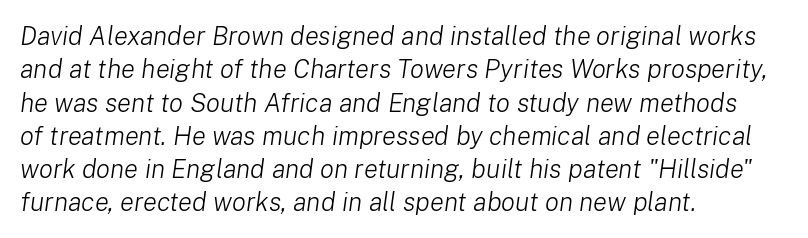
The image shows 26 px text type, italic (leaning right); set left-aligned, normal line spacing (1.28x), normal letter spacing, not underlined.
